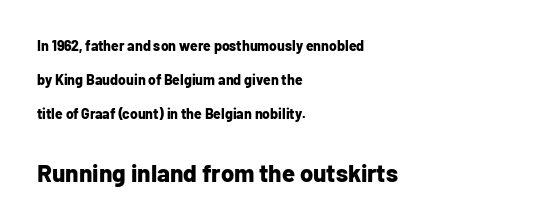
The strip under each line holds only bare page. Set as a true bold cut, around the 700 mark. In CSS terms this would be text-align: left. The passage shown begins with its smaller block and ends with its larger one.
